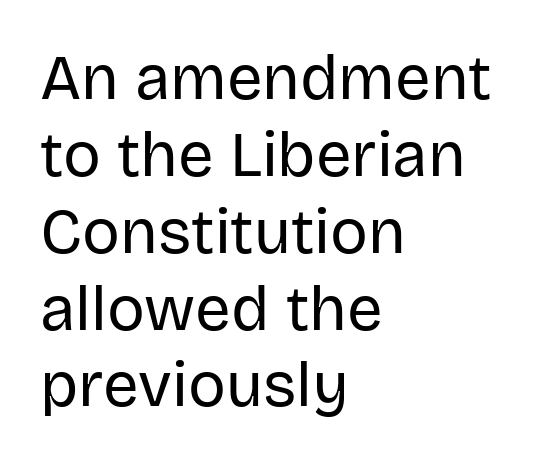
Q: Is the text bold? A: No.
Q: Is the text italic (slanted)? A: No, it is upright.
Q: Is the typeface a serif or a sans-serif typeface? A: Sans-serif.
Q: Is the text underlined? A: No.
Q: How is the paragraph aligned? A: Left-aligned.
Q: Is the spacing between letters normal or unusually wide? A: Normal.
Q: Width (condensed, normal, or wide)? A: Normal.
Q: Stroke contrast? A: Low.
Q: x-height? A: Large.
Q: Monospaced? A: No.
